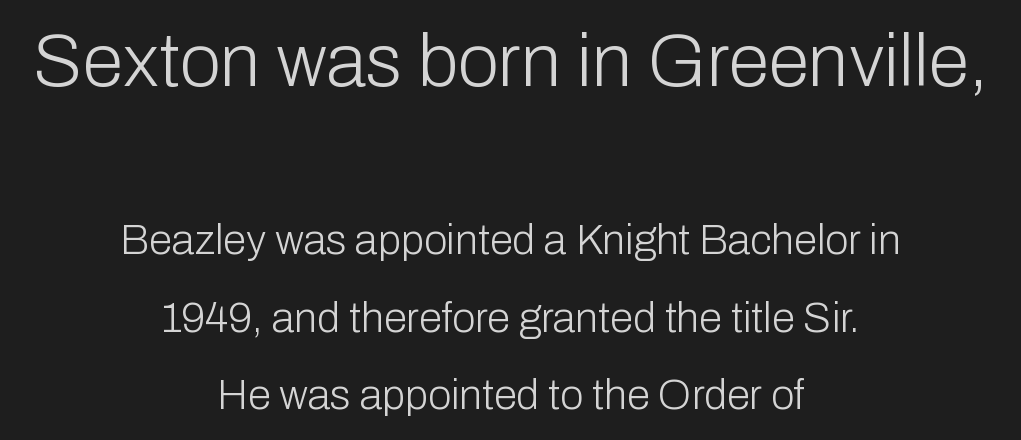
In terms of posture, this sample is upright. Here the glyphs are tracked normally, forming tight word shapes. This layout puts the oversized block above and the modest block below. Spacing verdict: proportional, widths tailored to each character. Note: no serifs on the glyphs.
